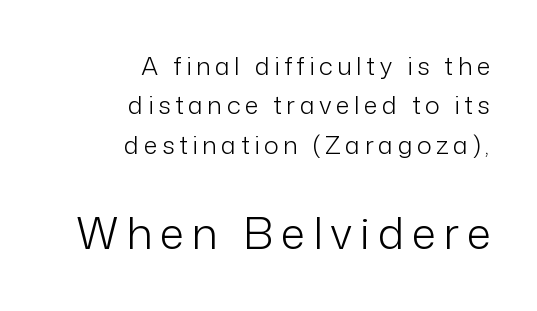
A typesetter would call this leading conventional body-copy spacing. The lines in this sample share a right terminus and differ only in where they begin. The area under the type is left untouched. Classification — sans serif. Posture: vertical.
